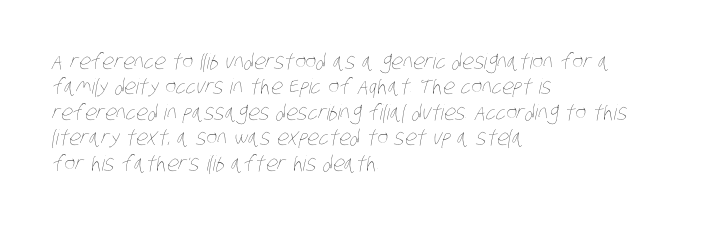
{"bold": "no", "underline": "no", "align": "left", "line_spacing_ratio": 1.21, "letter_spacing": "normal", "letter_spacing_em": 0.0, "glyph_px": 21}
